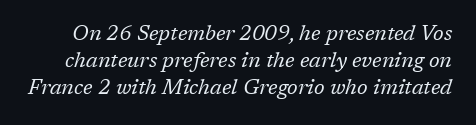
{"italic": "yes", "lean": "right", "slant_degrees": 17, "bold": "no", "underline": "no", "line_spacing": "normal", "line_spacing_ratio": 1.29, "letter_spacing": "normal", "letter_spacing_em": 0.0, "glyph_px": 21}
